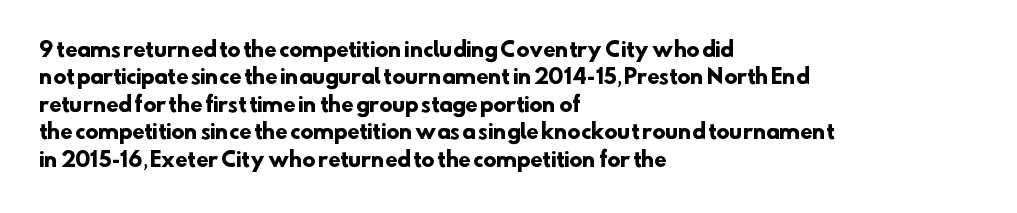
{"bold": "yes", "underline": "no", "align": "left", "line_spacing": "normal", "line_spacing_ratio": 1.37, "letter_spacing": "normal", "letter_spacing_em": 0.0, "glyph_px": 20}
